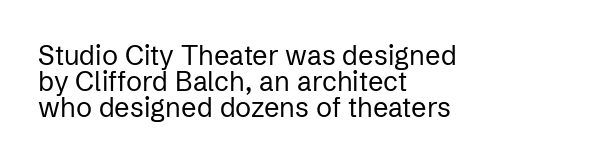
Each line starts at the same left margin while the right side varies. The space directly below the letters is spotless. Is the letter spacing exaggerated? No — it looks like the ordinary default. Does the leading feel generous? Not at all — it's pinched.
